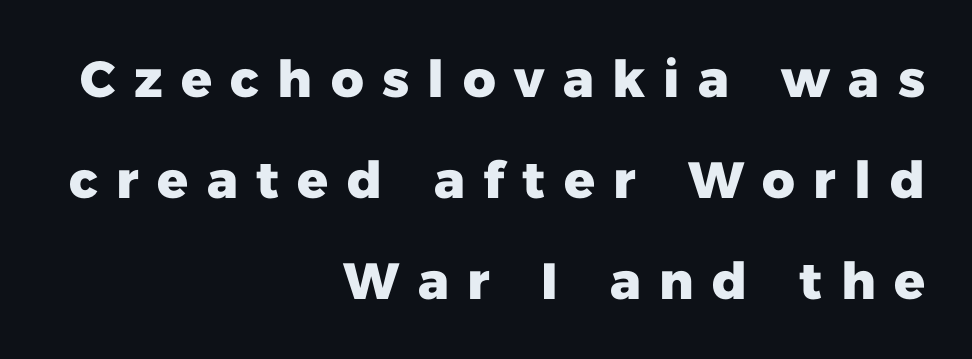
No italicization has been applied; the sample stays upright. A typesetter would label this face a sans. The rendering uses a bold face; every stroke is thick and dark. Vertically, the passage feels expansive, rows floating well apart. Note the varied advance widths — an 'i' is clearly narrower than an 'm'.
